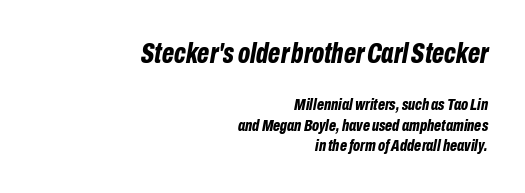
The image shows 29 px bold, condensed type, italic (leaning right); set right-aligned, line spacing 1.21x, normal letter spacing, not underlined; the first (top) block is 1.71x larger; low stroke contrast and a medium x-height.
